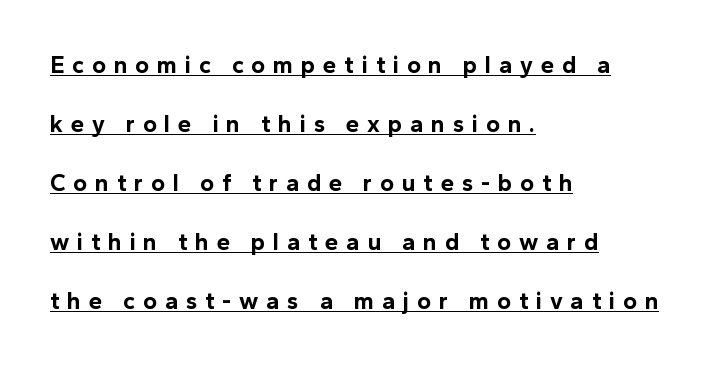
{"italic": "no", "bold": "yes", "underline": "yes", "align": "left", "line_spacing": "loose", "line_spacing_ratio": 2.46, "letter_spacing": "wide", "letter_spacing_em": 0.32, "glyph_px": 24}
